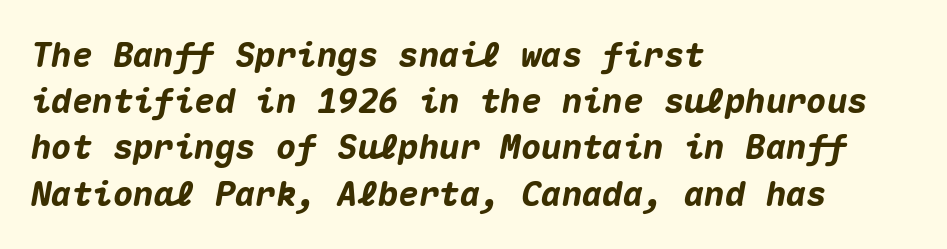
The lines sit at an ordinary, default distance from one another. The font's italic variant was chosen for this text. Only glyphs here, with clear space below each row. Fixed-width glyphs throughout — classic coding-font behaviour. The letters sit at their default tracking, neither squeezed nor spread.
